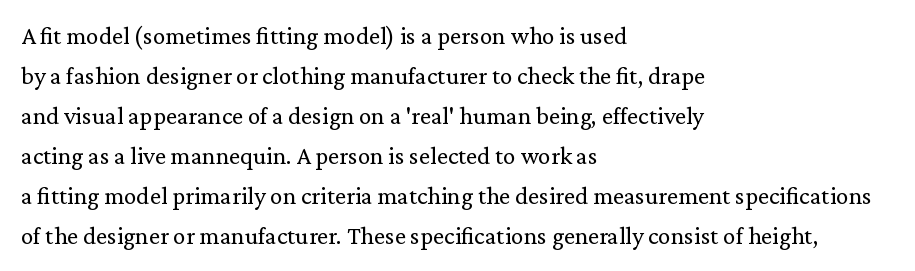
{"italic": "no", "bold": "no", "underline": "no", "align": "left", "line_spacing": "normal", "line_spacing_ratio": 1.6, "letter_spacing": "normal", "letter_spacing_em": 0.0, "glyph_px": 25}
